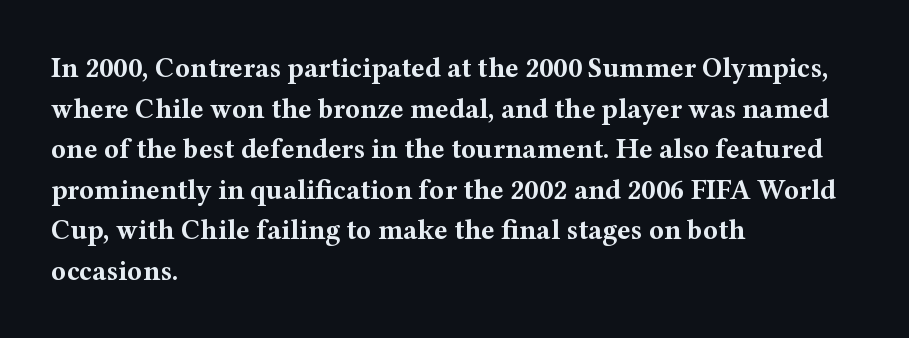
{"serif": "yes", "italic": "no", "bold": "yes", "weight": "bold", "width": "wide", "stroke_contrast": "medium", "x_height": "medium", "monospaced": "no", "underline": "no", "align": "left", "line_spacing": "normal", "line_spacing_ratio": 1.45, "letter_spacing": "normal", "letter_spacing_em": 0.0, "glyph_px": 28}
